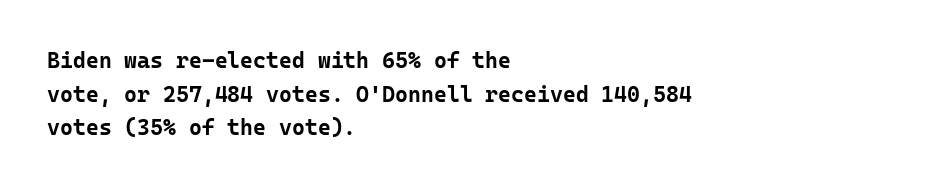
Q: Is the text bold? A: Yes.
Q: Is the text italic (slanted)? A: No, it is upright.
Q: Is the text underlined? A: No.
Q: How is the paragraph aligned? A: Left-aligned.
Q: Is the spacing between letters normal or unusually wide? A: Normal.
Q: Is the spacing between lines tight, normal or loose? A: Normal.
